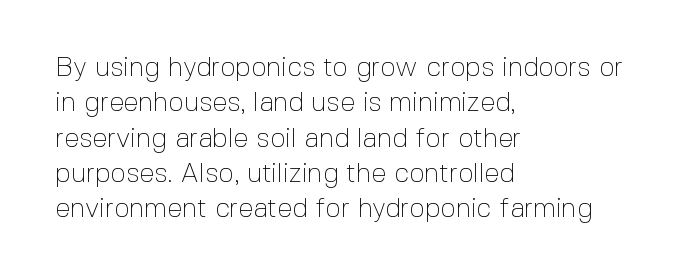
Q: Is the text bold? A: No.
Q: Is the text italic (slanted)? A: No, it is upright.
Q: Is the text underlined? A: No.
Q: How is the paragraph aligned? A: Left-aligned.
Q: Is the spacing between letters normal or unusually wide? A: Normal.
Q: Is the spacing between lines tight, normal or loose? A: Normal.
